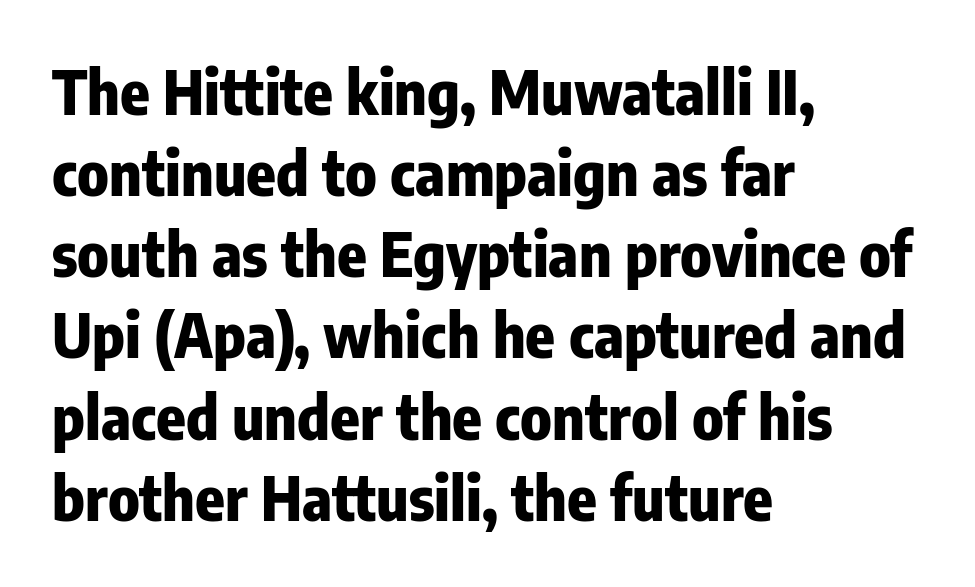
Q: Is the text bold? A: Yes.
Q: Is the text italic (slanted)? A: No, it is upright.
Q: Is the typeface a serif or a sans-serif typeface? A: Sans-serif.
Q: Is the text underlined? A: No.
Q: How is the paragraph aligned? A: Left-aligned.
Q: Is the spacing between letters normal or unusually wide? A: Normal.
Q: Is the spacing between lines tight, normal or loose? A: Normal.
Q: Width (condensed, normal, or wide)? A: Condensed.
Q: Stroke contrast? A: Low.
Q: x-height? A: Medium.
Q: Monospaced? A: No.
